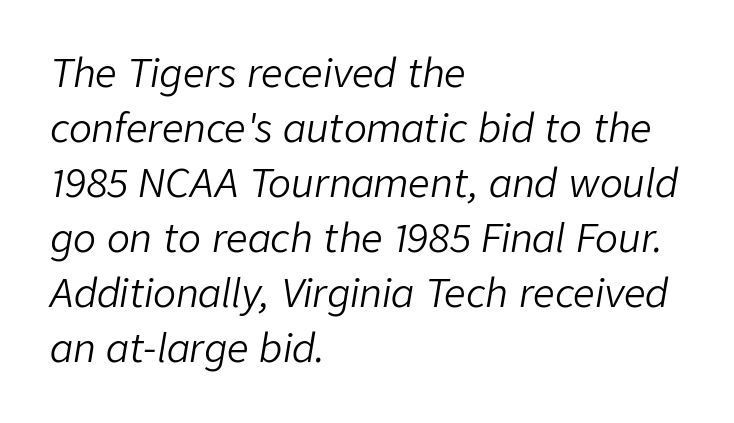
The letters are slanted; this is an italic face. Tracking value appears to be zero — textbook default spacing. Honestly, the row spacing looks completely unremarkable. The rendering uses natural spacing where letterforms have individual widths. Glance below the letters and you will spot only blank space. Weight class: somewhere from thin through regular.
